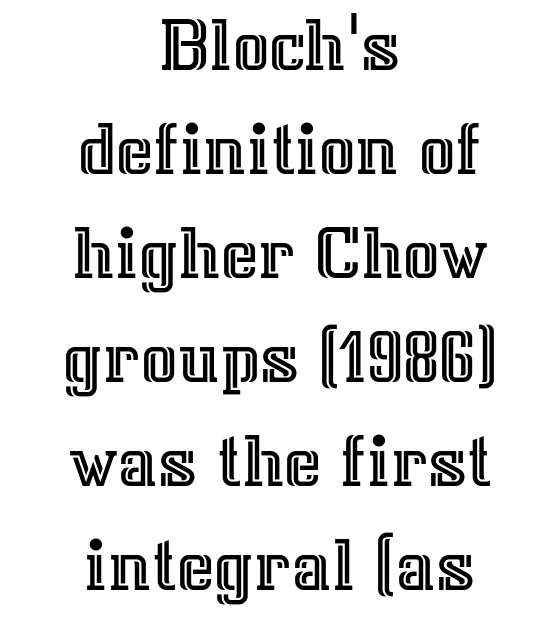
Q: Is the text italic (slanted)? A: No, it is upright.
Q: Is the text underlined? A: No.
Q: How is the paragraph aligned? A: Centered.
Q: Is the spacing between letters normal or unusually wide? A: Normal.
Q: Is the spacing between lines tight, normal or loose? A: Normal.
Q: Width (condensed, normal, or wide)? A: Normal.
Q: x-height? A: Medium.
Q: Monospaced? A: No.
